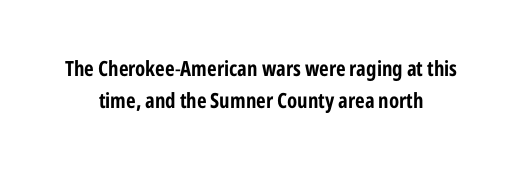
{"italic": "no", "underline": "no", "align": "center", "line_spacing": "normal", "line_spacing_ratio": 1.54, "letter_spacing": "normal", "letter_spacing_em": 0.0, "glyph_px": 21}
